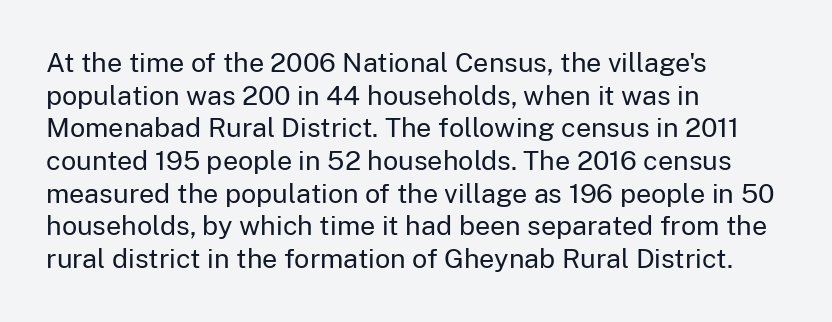
What stands out about the letter spacing? Nothing — it is the standard amount. This is not heavy type; no bold has been used. Just letters on the line, the space beneath them empty. Notice how the stems are strictly vertical — no italics here. This rendering uses left alignment, leaving the right contour irregular.
